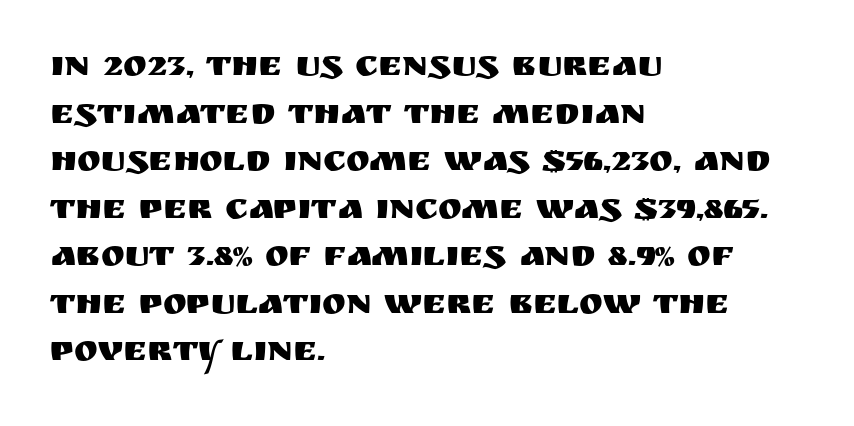
Do the characters align in a grid? No, the font is proportional. Each line starts at the same left margin while the right side varies. The rendering keeps characters at their native spacing. The block of text has a typical density, with ordinary space between rows. Unmarked baselines from the first word to the last.
